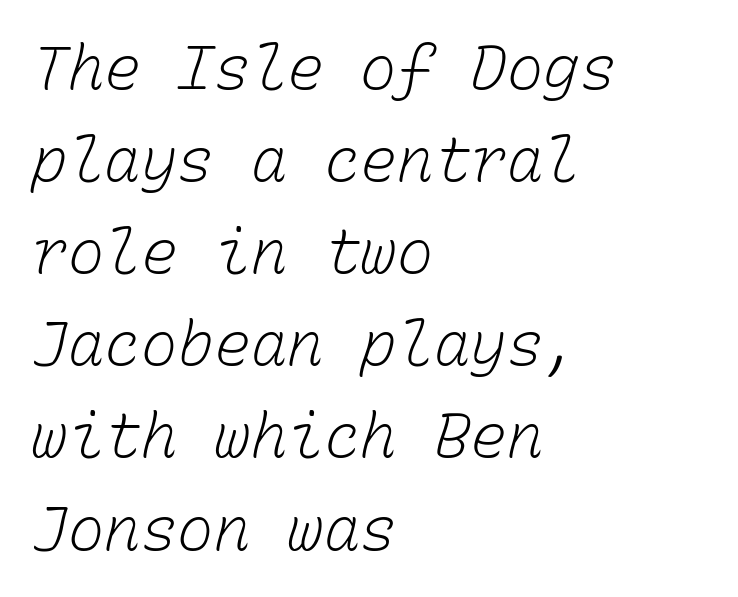
{"bold": "no", "weight": "light", "width": "normal", "stroke_contrast": "low", "x_height": "medium", "monospaced": "yes", "underline": "no", "align": "left", "line_spacing": "normal", "line_spacing_ratio": 1.51, "letter_spacing": "normal", "letter_spacing_em": 0.0, "glyph_px": 61}
